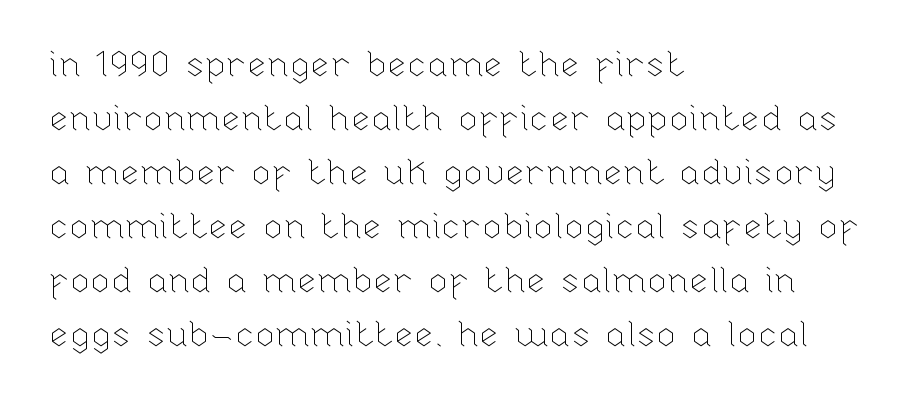
{"italic": "no", "bold": "no", "weight": "thin", "width": "normal", "stroke_contrast": "low", "x_height": "medium", "monospaced": "no", "underline": "no", "align": "left", "line_spacing": "normal", "line_spacing_ratio": 1.5, "letter_spacing": "normal", "letter_spacing_em": 0.0, "glyph_px": 36}
